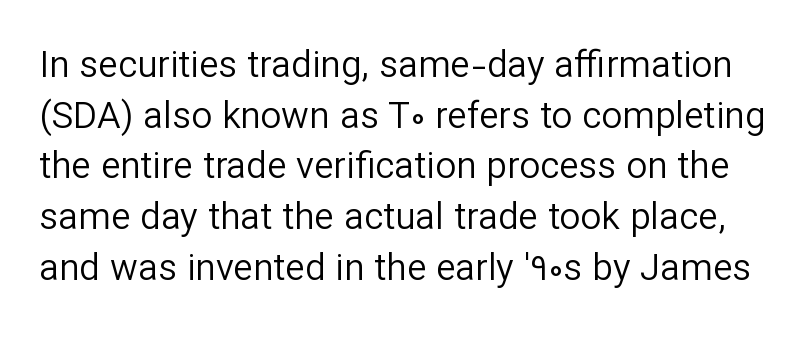
{"serif": "no", "italic": "no", "bold": "no", "weight": "regular", "width": "normal", "stroke_contrast": "low", "x_height": "medium", "monospaced": "no", "underline": "no", "line_spacing": "normal", "line_spacing_ratio": 1.37, "letter_spacing": "normal", "letter_spacing_em": 0.0, "glyph_px": 37}
